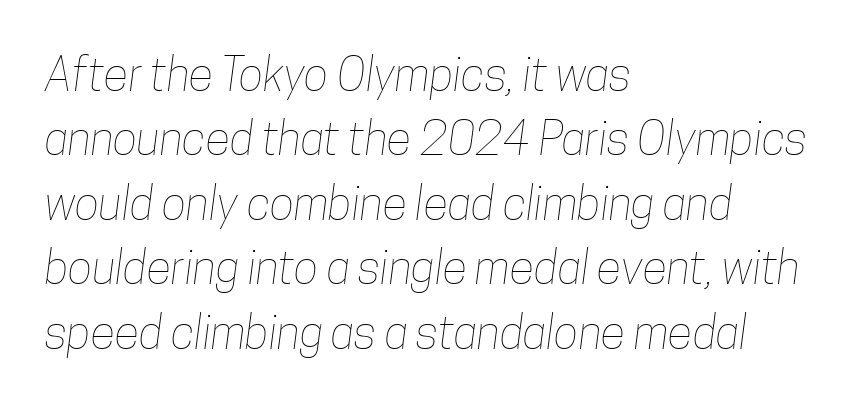
Q: Is the text bold? A: No.
Q: Is the text underlined? A: No.
Q: How is the paragraph aligned? A: Left-aligned.
Q: Is the spacing between letters normal or unusually wide? A: Normal.
Q: Is the spacing between lines tight, normal or loose? A: Normal.
Q: Width (condensed, normal, or wide)? A: Condensed.
Q: Stroke contrast? A: Low.
Q: x-height? A: Medium.
Q: Monospaced? A: No.
